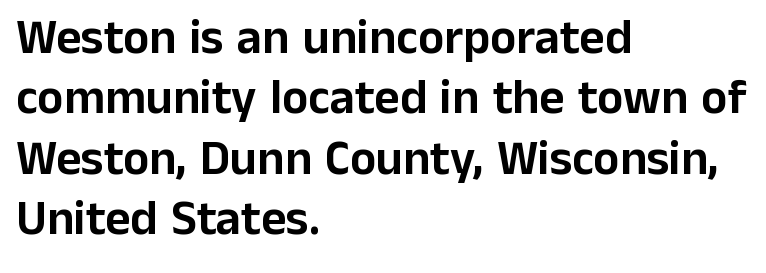
{"serif": "no", "italic": "no", "width": "normal", "stroke_contrast": "low", "x_height": "medium", "monospaced": "no", "underline": "no", "align": "left", "line_spacing_ratio": 1.23, "letter_spacing": "normal", "letter_spacing_em": 0.0, "glyph_px": 49}
